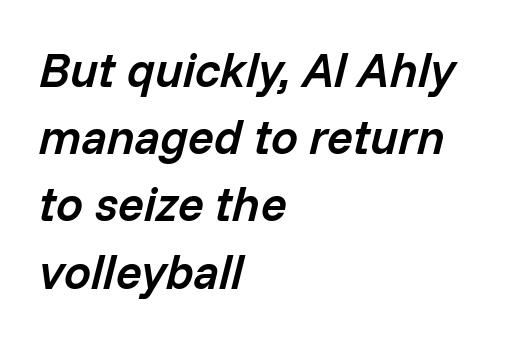
The image shows 48 px semibold type, italic (leaning right); set left-aligned, normal line spacing (1.4x), normal letter spacing, not underlined; low stroke contrast and a medium x-height.
